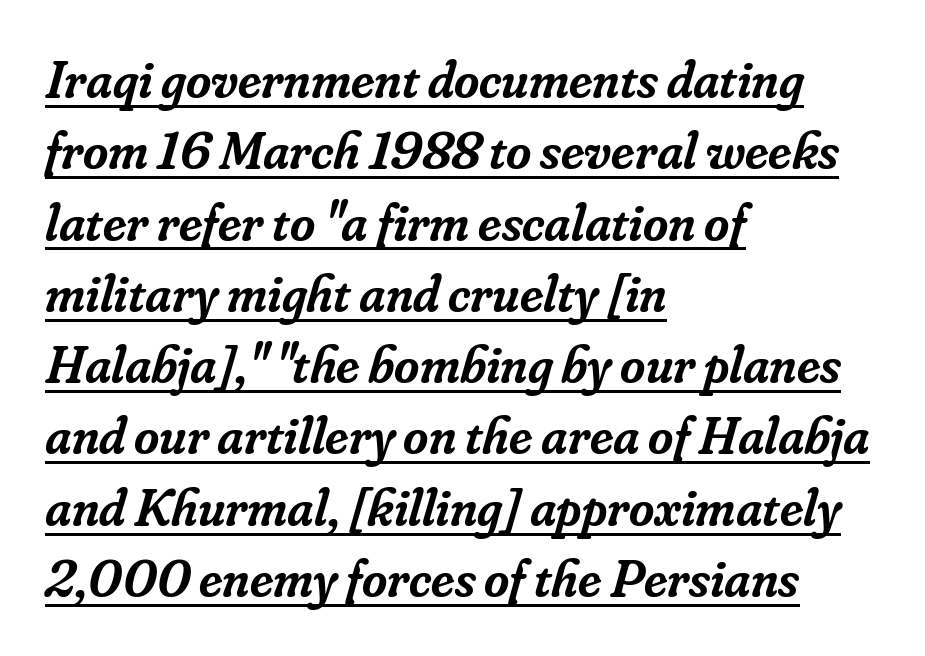
Q: Is the text bold? A: Semi-bold.
Q: Is the text italic (slanted)? A: Yes, it leans right by about 16 degrees.
Q: Is the typeface a serif or a sans-serif typeface? A: Serif.
Q: Is the text underlined? A: Yes.
Q: How is the paragraph aligned? A: Left-aligned.
Q: Is the spacing between letters normal or unusually wide? A: Normal.
Q: Is the spacing between lines tight, normal or loose? A: Normal.
Q: Width (condensed, normal, or wide)? A: Normal.
Q: Stroke contrast? A: Low.
Q: x-height? A: Small.
Q: Monospaced? A: No.
